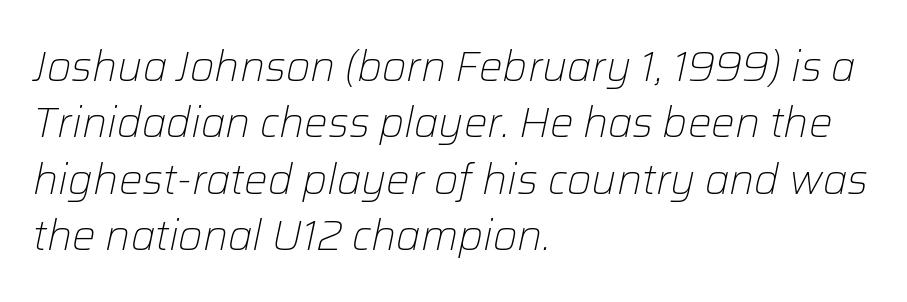
Varying glyph widths throughout — classic text-font behaviour. Successive baselines arrive at the customary interval. Is the stroke heavy? The answer is a plain regular-or-lighter. These lines were composed using italics. This rendering leaves character spacing at its baseline value.
